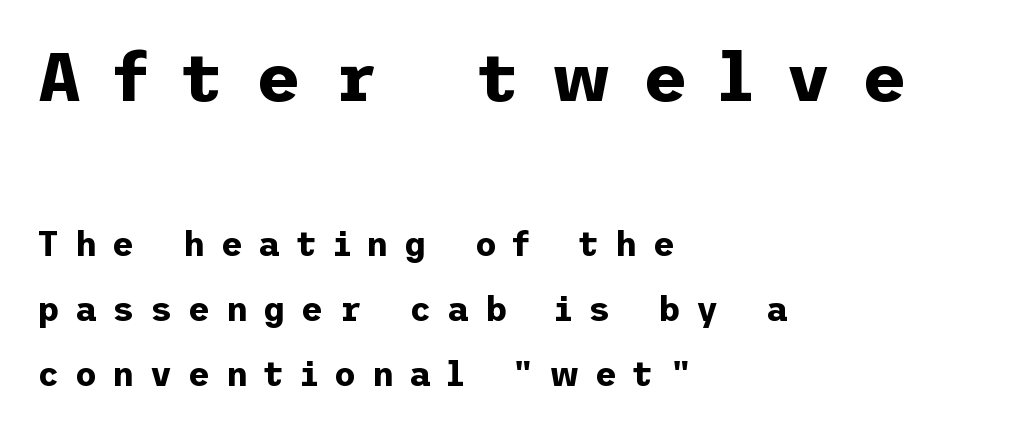
Q: Is the text bold? A: Yes.
Q: Is the text italic (slanted)? A: No, it is upright.
Q: Is the typeface a serif or a sans-serif typeface? A: Sans-serif.
Q: Is the text underlined? A: No.
Q: How is the paragraph aligned? A: Left-aligned.
Q: Is the spacing between letters normal or unusually wide? A: Unusually wide.
Q: Is the spacing between lines tight, normal or loose? A: Loose.
Q: Which block of text is set in a larger size, the first (top) or the second (bottom)? A: The first (top) one.
Q: Width (condensed, normal, or wide)? A: Normal.
Q: Stroke contrast? A: Low.
Q: x-height? A: Medium.
